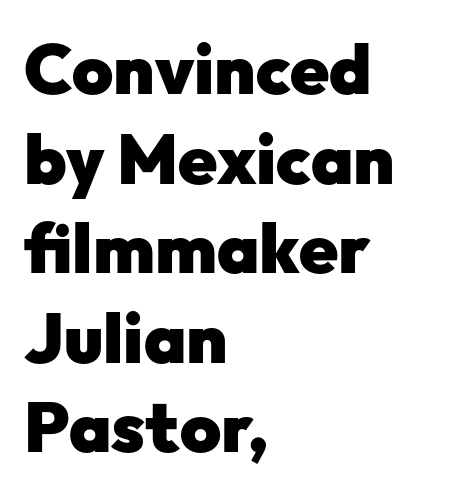
{"serif": "no", "italic": "no", "bold": "yes", "weight": "heavy", "width": "normal", "stroke_contrast": "low", "x_height": "medium", "monospaced": "no", "underline": "no", "align": "left", "line_spacing": "normal", "line_spacing_ratio": 1.28, "letter_spacing": "normal", "letter_spacing_em": 0.0, "glyph_px": 70}
